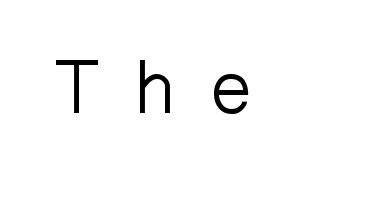
Are there feet on the stems? There aren't — it's a sans. Each stroke keeps to a modest, everyday thickness or less. Display-style spreading of the glyphs; the letterfit is very open. Quick note: underline off.
